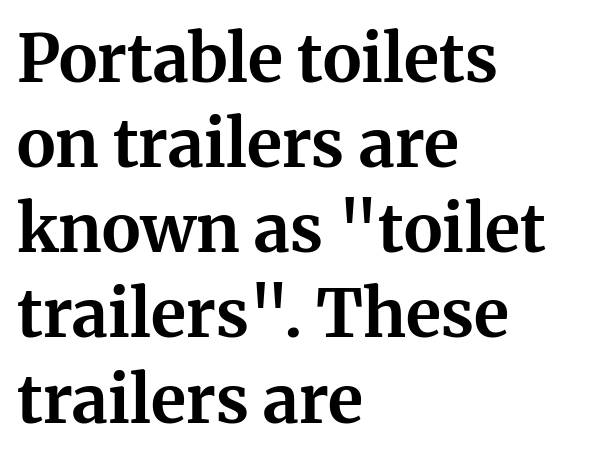
Horizontally, the lines are justified to the leading edge only. Typographic density is high because the face is bold. This sample keeps an unexceptional amount of space between lines. Anything drawn beneath the words? Only blank space. A typesetter would call this proportional, since set widths differ per character.
